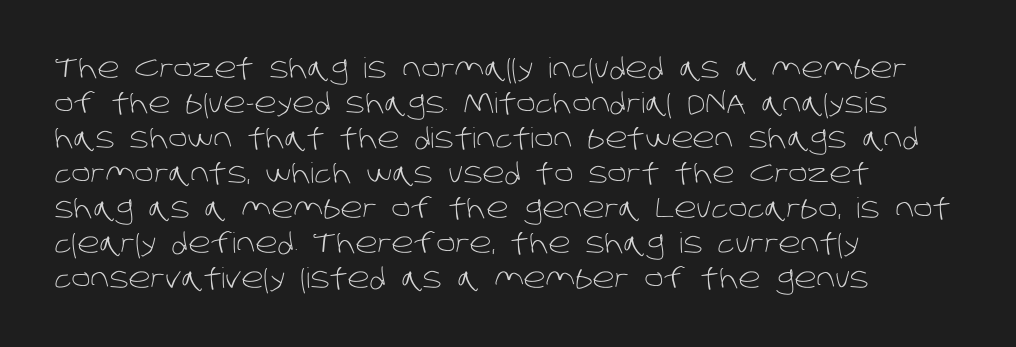
The image shows 28 px light sans-serif type; set left-aligned, normal line spacing (1.25x), normal letter spacing, not underlined; low stroke contrast and a large x-height.
